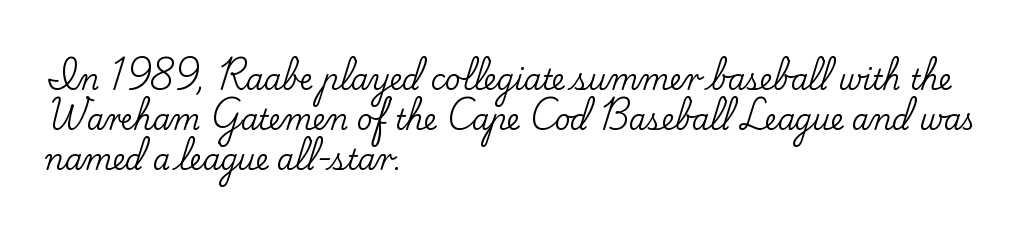
{"serif": "yes", "width": "normal", "stroke_contrast": "low", "x_height": "small", "monospaced": "no", "underline": "no", "align": "left", "line_spacing": "normal", "line_spacing_ratio": 1.43, "letter_spacing": "normal", "letter_spacing_em": 0.0, "glyph_px": 28}
